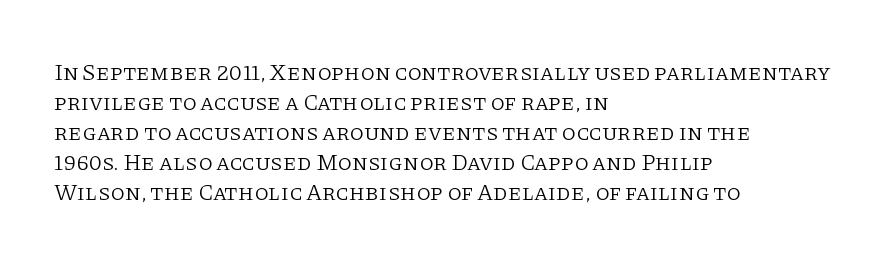
{"italic": "no", "bold": "no", "underline": "no", "align": "left", "line_spacing": "normal", "line_spacing_ratio": 1.3, "letter_spacing": "normal", "letter_spacing_em": 0.0, "glyph_px": 23}
